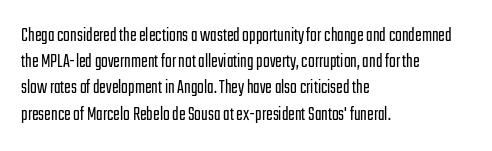
Q: Is the text bold? A: No.
Q: Is the text italic (slanted)? A: No, it is upright.
Q: Is the text underlined? A: No.
Q: How is the paragraph aligned? A: Left-aligned.
Q: Is the spacing between letters normal or unusually wide? A: Normal.
Q: Is the spacing between lines tight, normal or loose? A: Normal.
